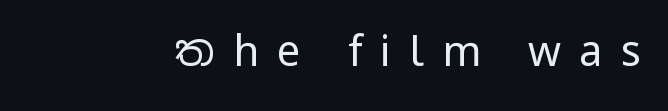
The image shows 42 px regular-weight, condensed sans-serif type, upright; set unusually wide letter spacing (+0.43 em), not underlined; low stroke contrast and a large x-height.
